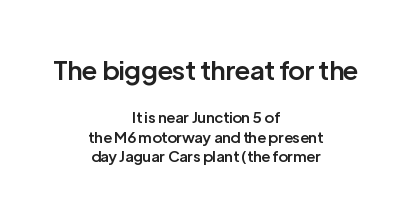
{"italic": "no", "bold": "semi", "underline": "no", "align": "center", "line_spacing": "normal", "line_spacing_ratio": 1.29, "letter_spacing": "normal", "letter_spacing_em": 0.0, "larger_block": "first", "size_ratio": 1.73, "glyph_px": 26}
